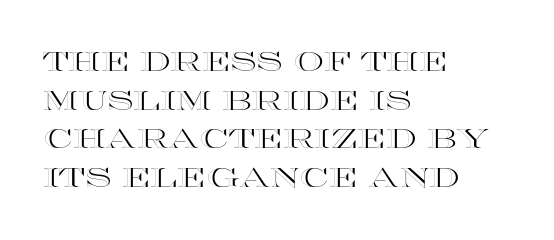
{"italic": "no", "underline": "no", "align": "left", "line_spacing": "normal", "line_spacing_ratio": 1.43, "letter_spacing": "normal", "letter_spacing_em": 0.0, "glyph_px": 27}
